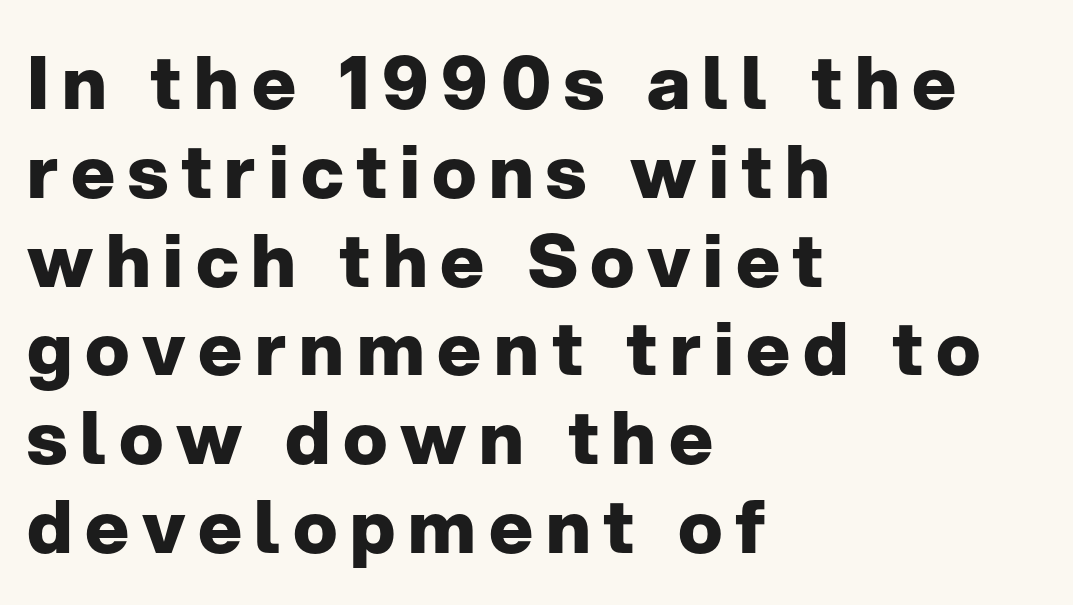
{"serif": "no", "italic": "no", "bold": "yes", "weight": "heavy", "width": "normal", "stroke_contrast": "low", "x_height": "medium", "monospaced": "no", "underline": "no", "align": "left", "line_spacing_ratio": 1.2, "glyph_px": 74}
